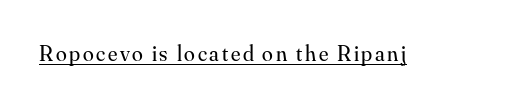
{"italic": "no", "bold": "no", "underline": "yes", "glyph_px": 22}
